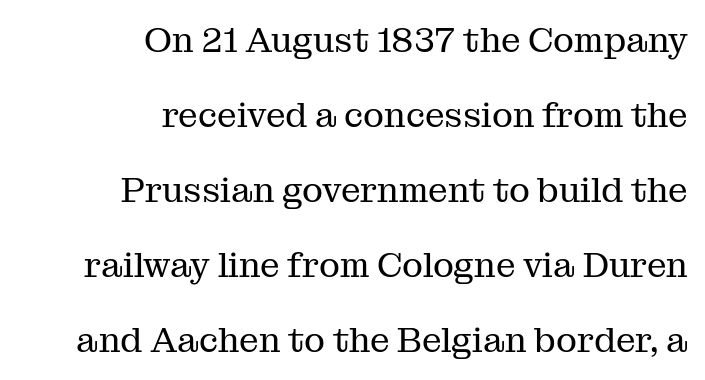
Q: Is the text bold? A: No.
Q: Is the text italic (slanted)? A: No, it is upright.
Q: Is the typeface a serif or a sans-serif typeface? A: Serif.
Q: Is the text underlined? A: No.
Q: How is the paragraph aligned? A: Right-aligned.
Q: Is the spacing between letters normal or unusually wide? A: Normal.
Q: Is the spacing between lines tight, normal or loose? A: Loose.
Q: Width (condensed, normal, or wide)? A: Normal.
Q: Stroke contrast? A: Medium.
Q: x-height? A: Medium.
Q: Monospaced? A: No.
